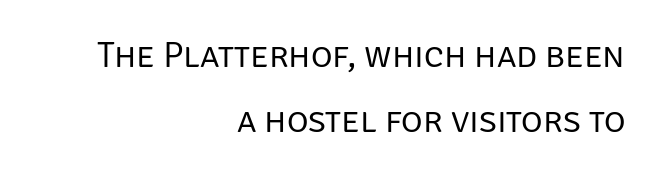
Q: Is the text bold? A: No.
Q: Is the text italic (slanted)? A: No, it is upright.
Q: Is the typeface a serif or a sans-serif typeface? A: Sans-serif.
Q: Is the text underlined? A: No.
Q: How is the paragraph aligned? A: Right-aligned.
Q: Is the spacing between letters normal or unusually wide? A: Normal.
Q: Width (condensed, normal, or wide)? A: Normal.
Q: Stroke contrast? A: Low.
Q: x-height? A: Large.
Q: Monospaced? A: No.
